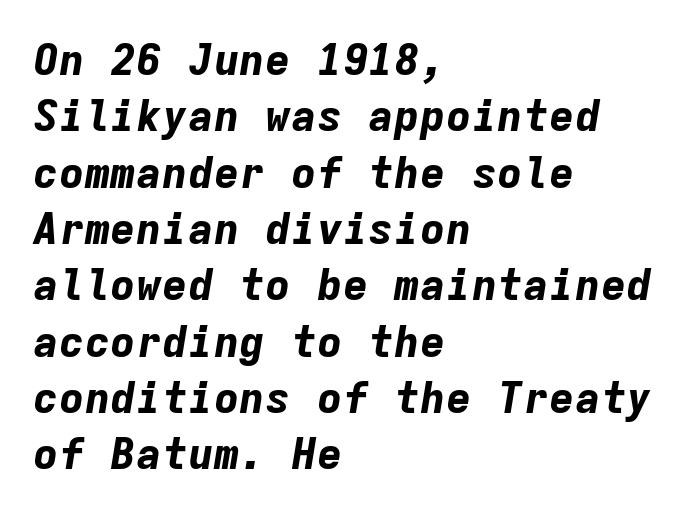
Q: Is the text bold? A: Yes.
Q: Is the text italic (slanted)? A: Yes, it leans right by about 9 degrees.
Q: Is the text underlined? A: No.
Q: How is the paragraph aligned? A: Left-aligned.
Q: Is the spacing between letters normal or unusually wide? A: Normal.
Q: Is the spacing between lines tight, normal or loose? A: Normal.
Q: Width (condensed, normal, or wide)? A: Normal.
Q: Stroke contrast? A: Low.
Q: x-height? A: Medium.
Q: Monospaced? A: Yes.
